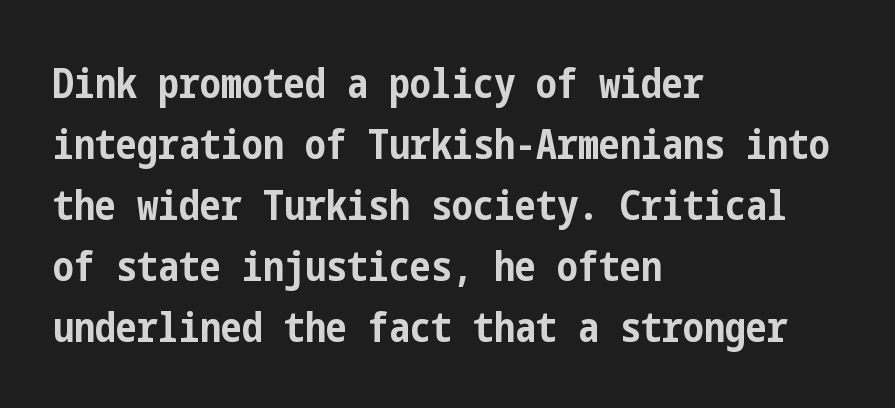
{"serif": "no", "italic": "no", "bold": "yes", "weight": "bold", "width": "condensed", "stroke_contrast": "low", "x_height": "medium", "underline": "no", "align": "left", "line_spacing": "normal", "line_spacing_ratio": 1.45, "letter_spacing": "normal", "letter_spacing_em": 0.0, "glyph_px": 42}
